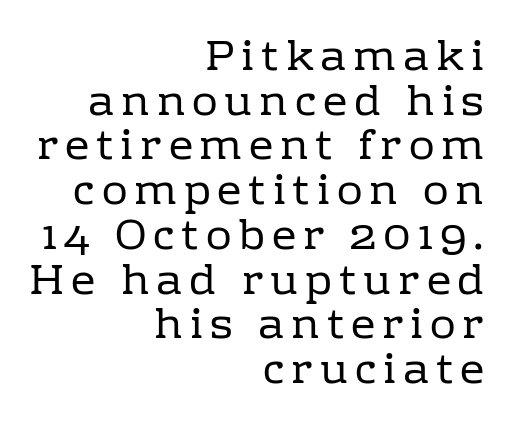
This is the regular roman posture of the typeface. Casual observation: everything's shoved over to the right. Glance below the letters and you will spot only blank space. Varying glyph widths throughout — classic text-font behaviour. Closely set lines give the paragraph a compact silhouette.
